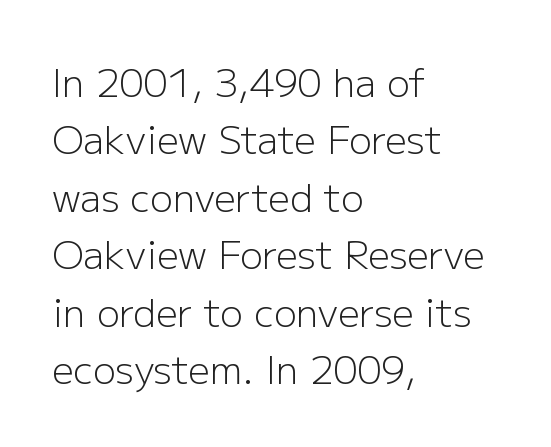
{"serif": "no", "italic": "no", "bold": "no", "weight": "light", "width": "normal", "stroke_contrast": "low", "x_height": "medium", "monospaced": "no", "underline": "no", "align": "left", "line_spacing": "normal", "line_spacing_ratio": 1.51, "letter_spacing": "normal", "letter_spacing_em": 0.0, "glyph_px": 38}
